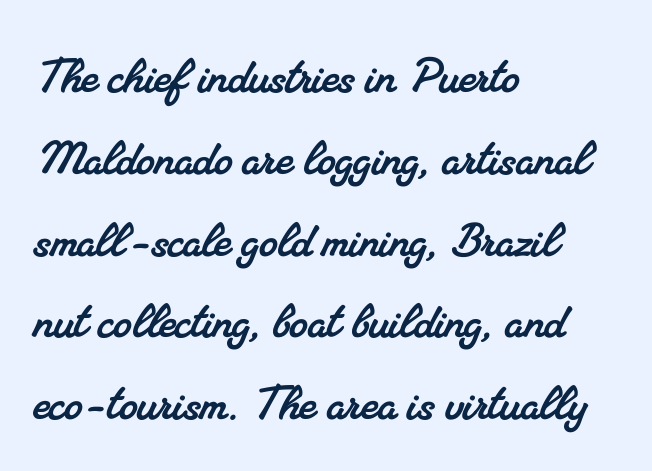
Q: Is the typeface a serif or a sans-serif typeface? A: Serif.
Q: Is the text underlined? A: No.
Q: How is the paragraph aligned? A: Left-aligned.
Q: Is the spacing between letters normal or unusually wide? A: Normal.
Q: Is the spacing between lines tight, normal or loose? A: Normal.
Q: Width (condensed, normal, or wide)? A: Normal.
Q: Stroke contrast? A: Medium.
Q: x-height? A: Small.
Q: Monospaced? A: No.
